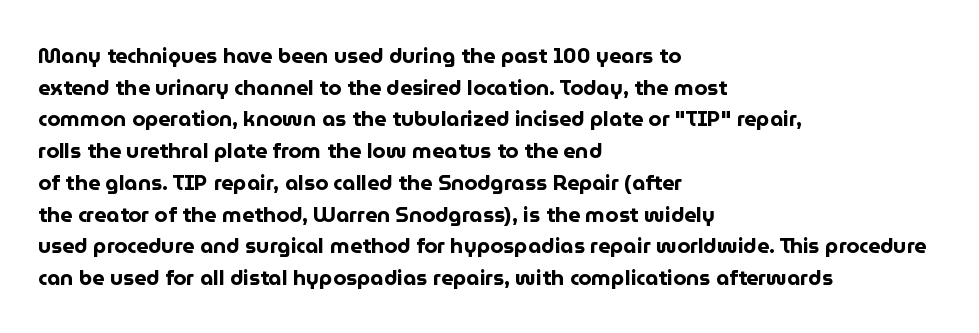
This is roman type, the default non-slanted kind. Observe the ordinary spacing: letters are neighbours, not strangers. The space between consecutive lines is moderate. Leftover space on each line is placed entirely after the last word. The string is rendered with underlining switched off. What weight is shown? A full bold with thick strokes.
